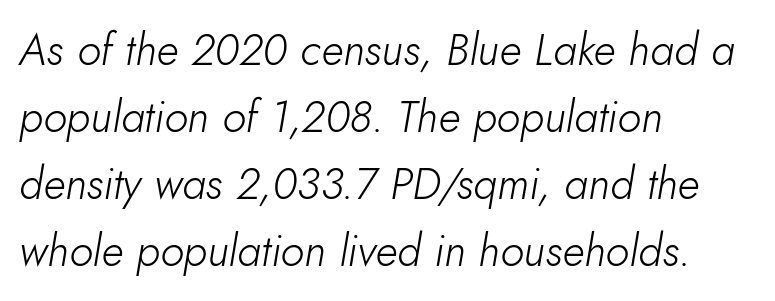
The image shows 44 px light type, italic (leaning right); set left-aligned, normal line spacing (1.52x), normal letter spacing, not underlined; low stroke contrast and a small x-height.
